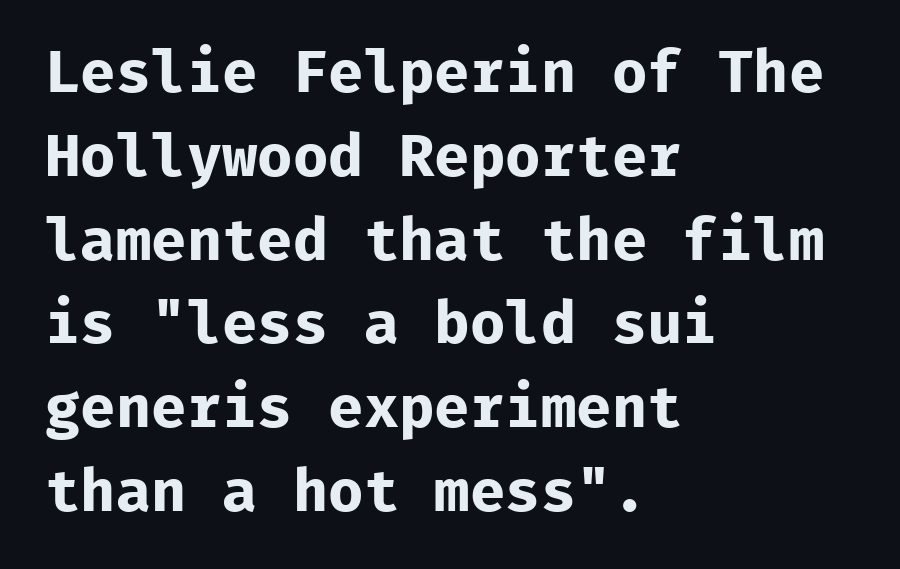
{"serif": "no", "italic": "no", "bold": "yes", "weight": "bold", "width": "normal", "stroke_contrast": "low", "x_height": "medium", "monospaced": "yes", "underline": "no", "align": "left", "line_spacing": "normal", "line_spacing_ratio": 1.42, "letter_spacing": "normal", "letter_spacing_em": 0.0, "glyph_px": 59}
